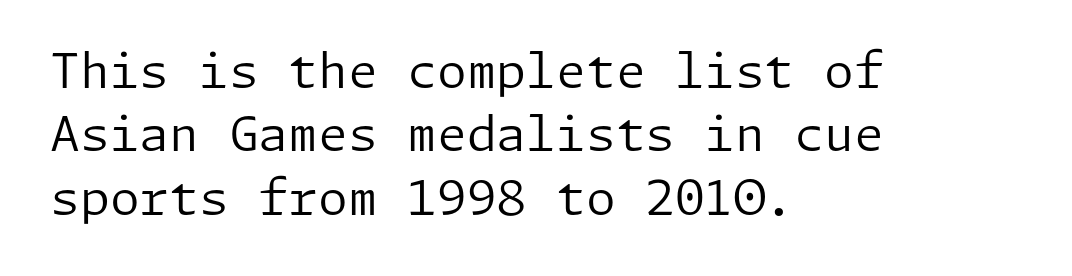
The image shows 48 px regular-weight sans-serif type, upright; set left-aligned, normal line spacing (1.32x), normal letter spacing, not underlined; low stroke contrast and a medium x-height.
